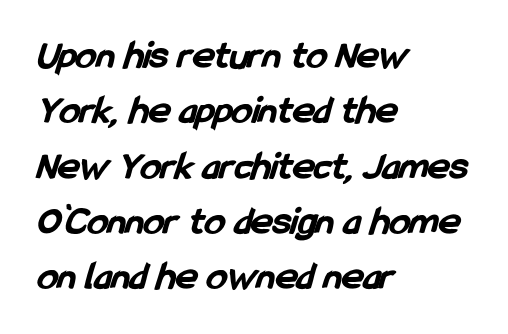
Q: Is the text bold? A: Yes.
Q: Is the typeface a serif or a sans-serif typeface? A: Sans-serif.
Q: Is the text underlined? A: No.
Q: How is the paragraph aligned? A: Left-aligned.
Q: Is the spacing between letters normal or unusually wide? A: Normal.
Q: Is the spacing between lines tight, normal or loose? A: Normal.
Q: Width (condensed, normal, or wide)? A: Condensed.
Q: Stroke contrast? A: Low.
Q: x-height? A: Medium.
Q: Monospaced? A: No.
